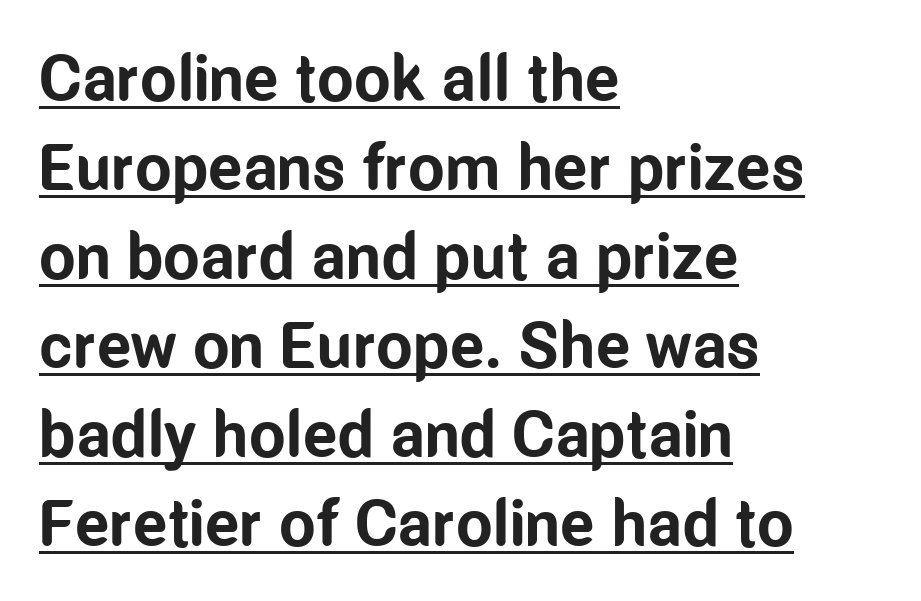
{"serif": "no", "italic": "no", "bold": "yes", "weight": "bold", "width": "condensed", "stroke_contrast": "low", "x_height": "medium", "monospaced": "no", "underline": "yes", "align": "left", "line_spacing": "normal", "line_spacing_ratio": 1.37, "letter_spacing": "normal", "letter_spacing_em": 0.0, "glyph_px": 65}
